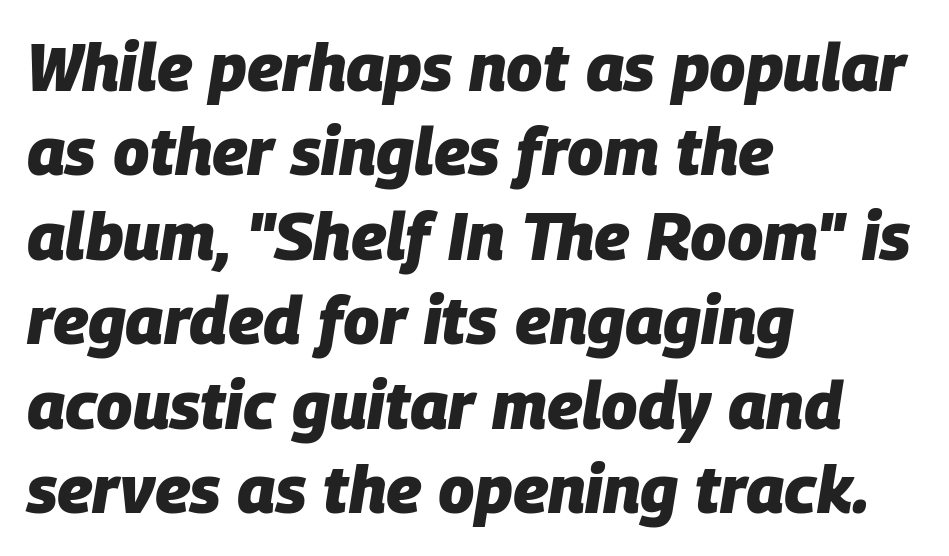
The image shows 66 px heavy type, italic (leaning right); set left-aligned, normal line spacing (1.28x), normal letter spacing, not underlined; low stroke contrast and a large x-height.
